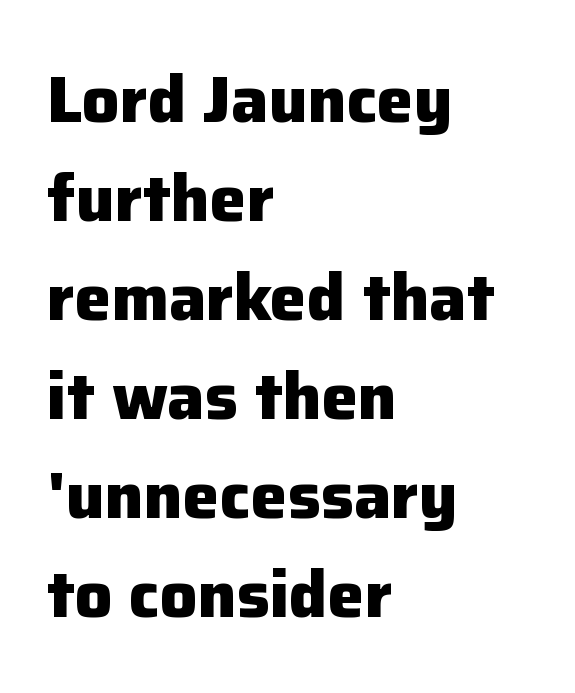
The image shows 66 px heavy sans-serif type, upright; set left-aligned, normal line spacing (1.5x), normal letter spacing, not underlined; low stroke contrast and a medium x-height.
